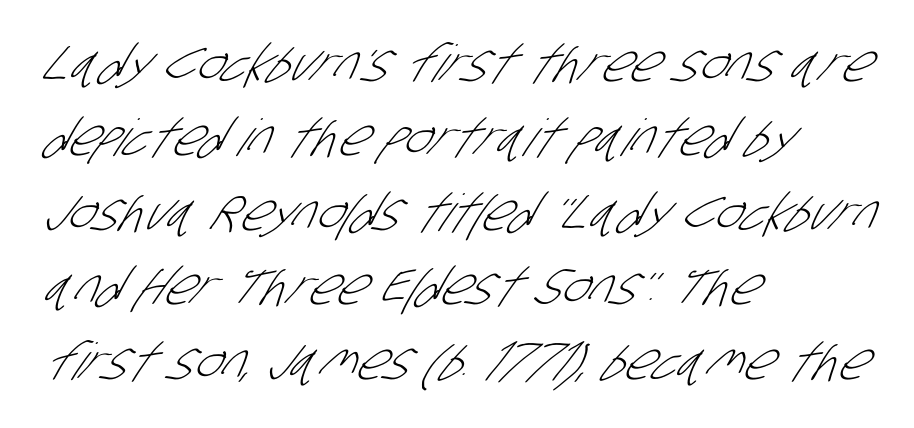
{"serif": "no", "bold": "no", "weight": "light", "width": "condensed", "stroke_contrast": "low", "x_height": "large", "monospaced": "no", "underline": "no", "align": "left", "line_spacing": "normal", "line_spacing_ratio": 1.46, "letter_spacing": "normal", "letter_spacing_em": 0.0, "glyph_px": 51}
